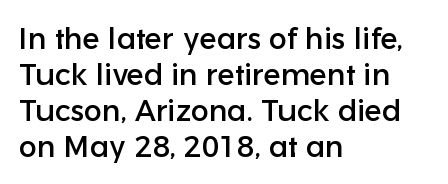
The image shows 30 px sans-serif type, upright; set left-aligned, line spacing 1.2x, normal letter spacing, not underlined; low stroke contrast and a medium x-height.
